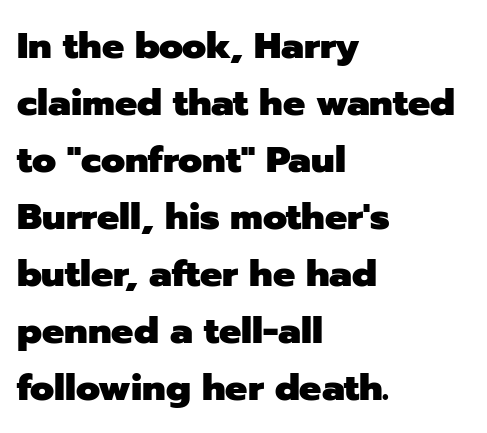
Q: Is the text bold? A: Yes.
Q: Is the text italic (slanted)? A: No, it is upright.
Q: Is the typeface a serif or a sans-serif typeface? A: Sans-serif.
Q: Is the text underlined? A: No.
Q: How is the paragraph aligned? A: Left-aligned.
Q: Is the spacing between letters normal or unusually wide? A: Normal.
Q: Is the spacing between lines tight, normal or loose? A: Normal.
Q: Width (condensed, normal, or wide)? A: Normal.
Q: Stroke contrast? A: Low.
Q: x-height? A: Medium.
Q: Monospaced? A: No.
